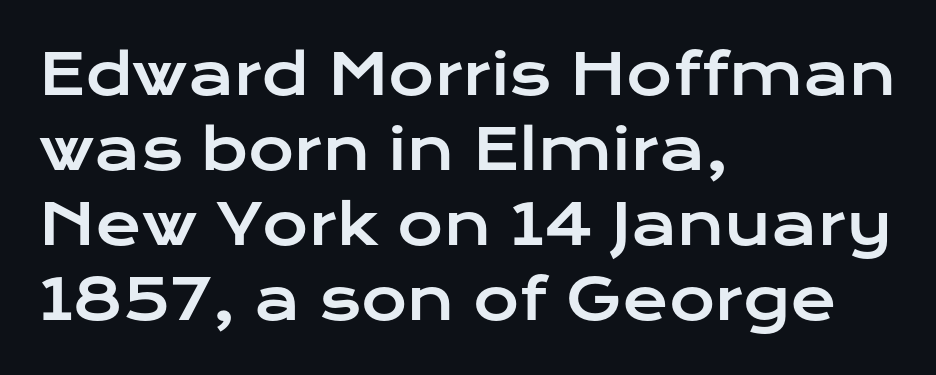
{"serif": "no", "italic": "no", "width": "wide", "stroke_contrast": "low", "x_height": "medium", "monospaced": "no", "underline": "no", "align": "left", "line_spacing": "normal", "line_spacing_ratio": 1.34, "letter_spacing": "normal", "letter_spacing_em": 0.0, "glyph_px": 56}
